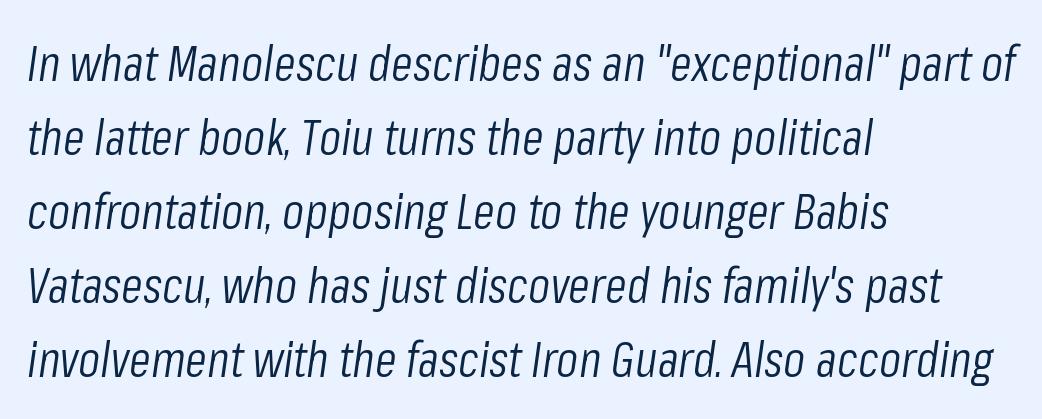
Q: Is the text bold? A: No.
Q: Is the text italic (slanted)? A: Yes, it leans right by about 8 degrees.
Q: Is the text underlined? A: No.
Q: How is the paragraph aligned? A: Left-aligned.
Q: Is the spacing between letters normal or unusually wide? A: Normal.
Q: Is the spacing between lines tight, normal or loose? A: Normal.
Q: Width (condensed, normal, or wide)? A: Condensed.
Q: Stroke contrast? A: Low.
Q: x-height? A: Medium.
Q: Monospaced? A: No.
